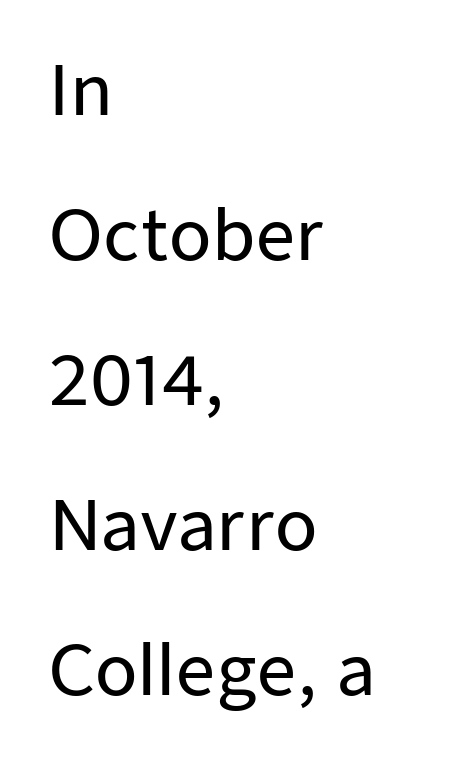
The characters display no serif detailing; their extremities are plain. Leftover space on each line is placed entirely after the last word. Any mark beneath the type? The region is blank. This rendering leaves character spacing at its baseline value. A typesetter would mark this as roman, not italic. Vertically, the passage feels expansive, rows floating well apart.
